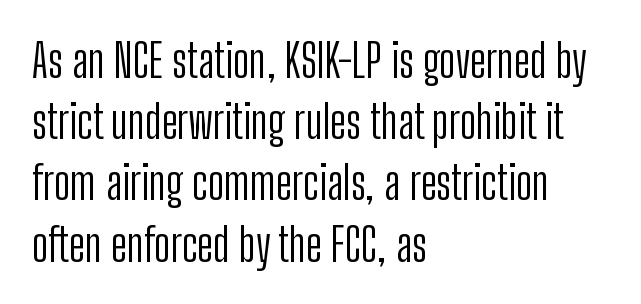
The image shows 46 px light, condensed sans-serif type, upright; set left-aligned, normal line spacing (1.33x), normal letter spacing, not underlined; low stroke contrast and a medium x-height.
